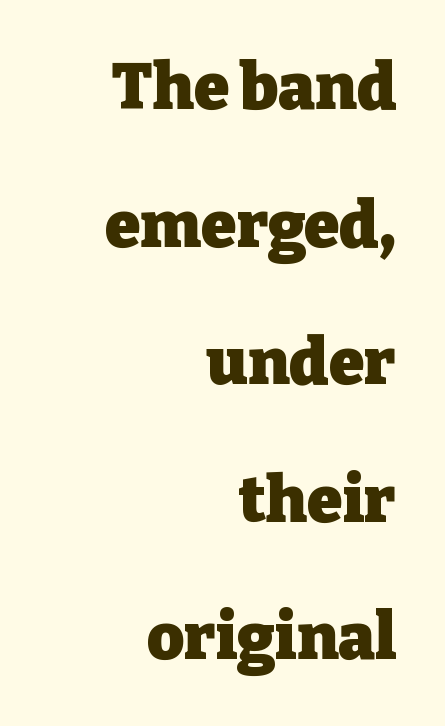
The image shows 64 px heavy serif type, upright; set right-aligned, loose line spacing (2.15x), normal letter spacing, not underlined; low stroke contrast and a medium x-height.
